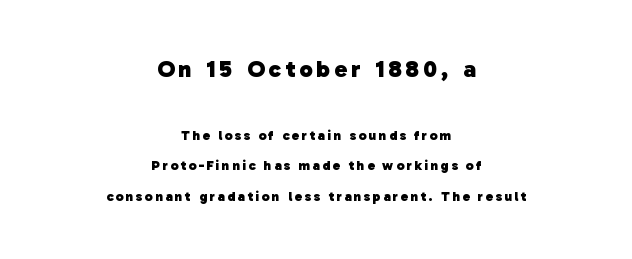
{"bold": "yes", "underline": "no", "align": "center", "line_spacing": "loose", "line_spacing_ratio": 2.18, "larger_block": "first", "size_ratio": 1.71, "glyph_px": 24}
